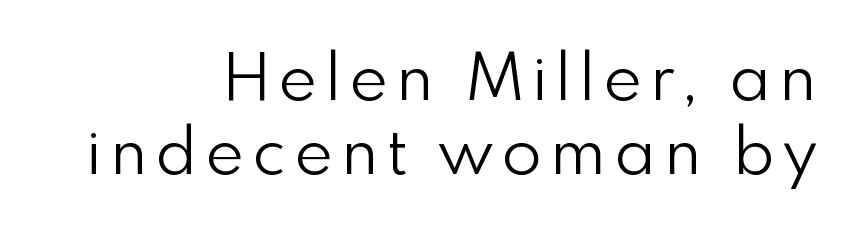
The image shows 65 px light sans-serif type, upright; set right-aligned, tight line spacing (1.14x), not underlined; low stroke contrast and a small x-height.
